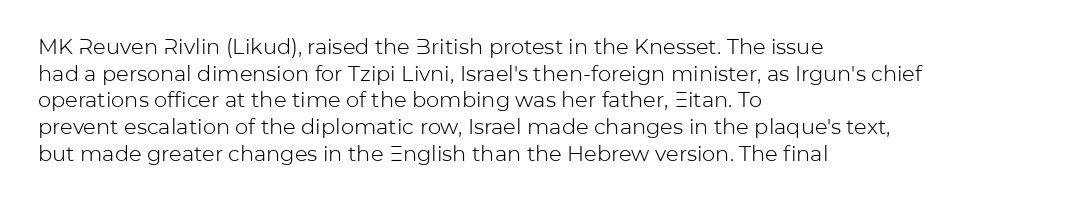
The image shows 21 px text type, upright; set left-aligned, normal line spacing (1.27x), normal letter spacing, not underlined.
